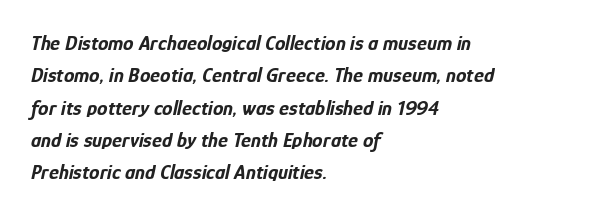
Q: Is the text bold? A: Yes.
Q: Is the text italic (slanted)? A: Yes, it leans right by about 12 degrees.
Q: Is the text underlined? A: No.
Q: How is the paragraph aligned? A: Left-aligned.
Q: Is the spacing between letters normal or unusually wide? A: Normal.
Q: Is the spacing between lines tight, normal or loose? A: Normal.
